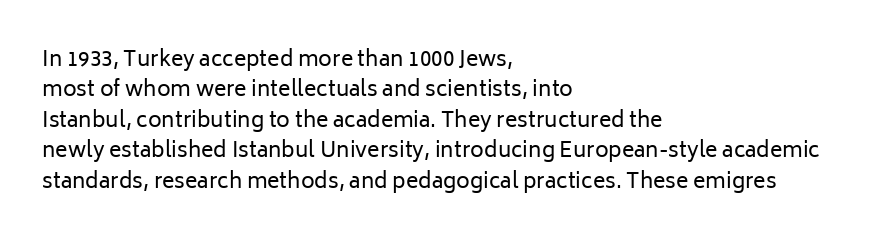
Q: Is the text bold? A: No.
Q: Is the text italic (slanted)? A: No, it is upright.
Q: Is the text underlined? A: No.
Q: How is the paragraph aligned? A: Left-aligned.
Q: Is the spacing between letters normal or unusually wide? A: Normal.
Q: Is the spacing between lines tight, normal or loose? A: Normal.
